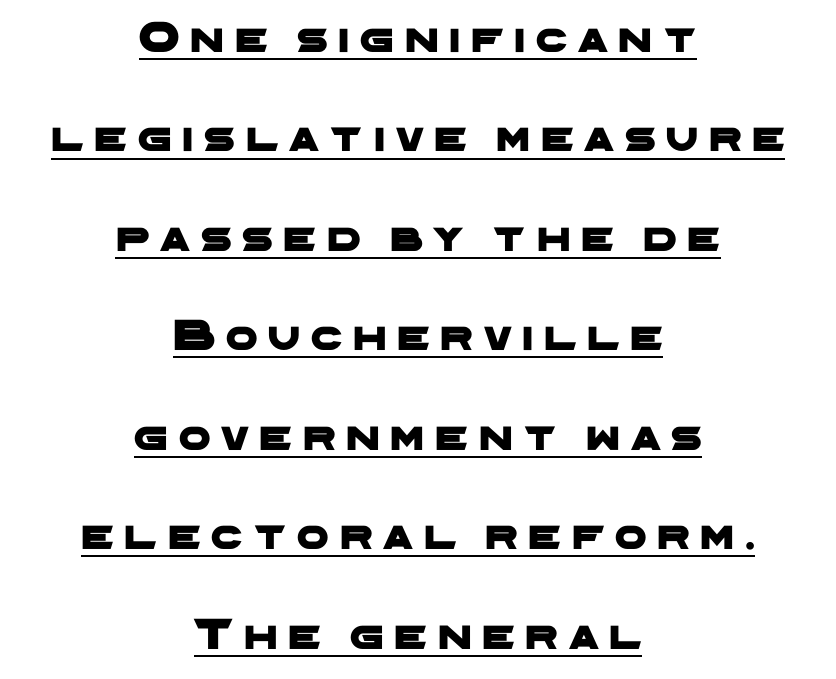
Q: Is the typeface a serif or a sans-serif typeface? A: Sans-serif.
Q: Is the text underlined? A: Yes.
Q: How is the paragraph aligned? A: Centered.
Q: Is the spacing between letters normal or unusually wide? A: Unusually wide.
Q: Is the spacing between lines tight, normal or loose? A: Loose.
Q: Width (condensed, normal, or wide)? A: Wide.
Q: Stroke contrast? A: Low.
Q: x-height? A: Medium.
Q: Monospaced? A: No.
